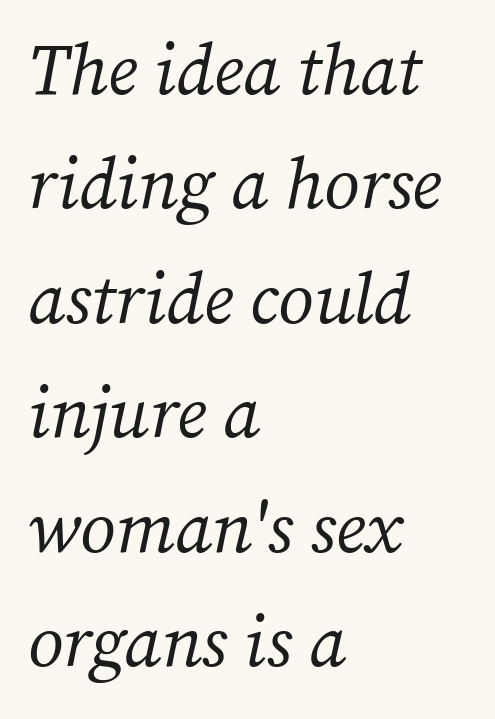
The image shows 72 px regular-weight serif type, italic (leaning right); set left-aligned, normal line spacing (1.59x), normal letter spacing, not underlined; medium stroke contrast and a medium x-height.
